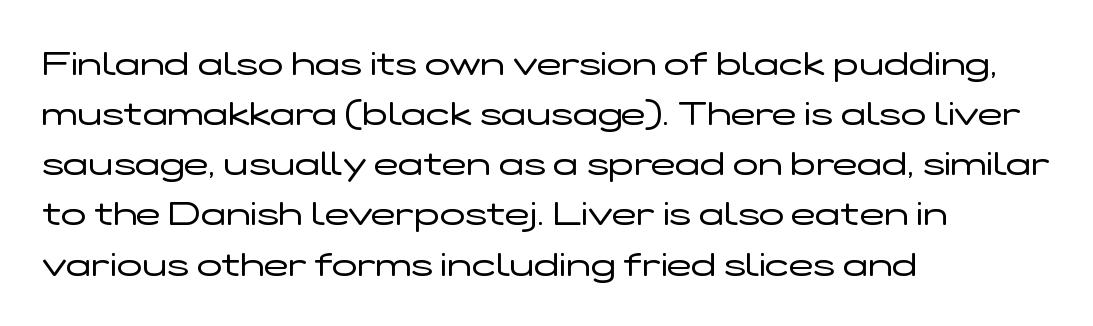
Q: Is the text bold? A: No.
Q: Is the text italic (slanted)? A: No, it is upright.
Q: Is the typeface a serif or a sans-serif typeface? A: Sans-serif.
Q: Is the text underlined? A: No.
Q: How is the paragraph aligned? A: Left-aligned.
Q: Is the spacing between letters normal or unusually wide? A: Normal.
Q: Is the spacing between lines tight, normal or loose? A: Normal.
Q: Width (condensed, normal, or wide)? A: Wide.
Q: Stroke contrast? A: Low.
Q: x-height? A: Medium.
Q: Monospaced? A: No.
